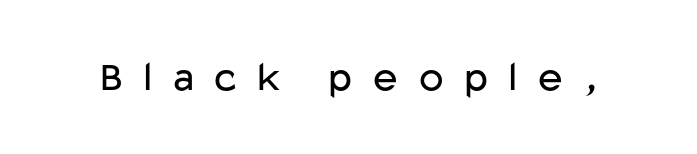
The image shows 43 px regular-weight, wide sans-serif type, upright; set unusually wide letter spacing (+0.31 em), not underlined; low stroke contrast and a medium x-height.
